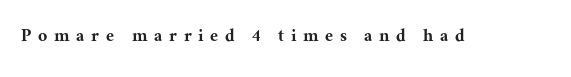
The tracking jumps out immediately: characters are airy and widely separated. When letters stand straight like this, we call the style roman or upright. Honestly, there is no underline to notice here at all.
